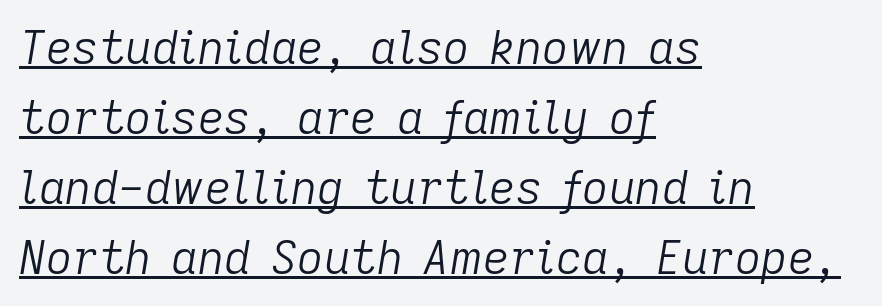
The image shows 46 px light type, italic (leaning right); set left-aligned, normal line spacing (1.52x), normal letter spacing, underlined; low stroke contrast and a medium x-height.
